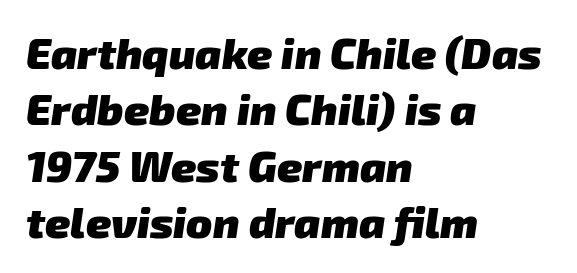
This rendering employs a face without finishing strokes, i.e., a sans-serif. Students, note that the glyphs here touch the page at normal intervals. The zone under the glyphs is completely vacant. Notice how thick the strokes are: this is what a full bold looks like. The space between consecutive lines is moderate. Left-aligned paragraph, ragged on the right.
